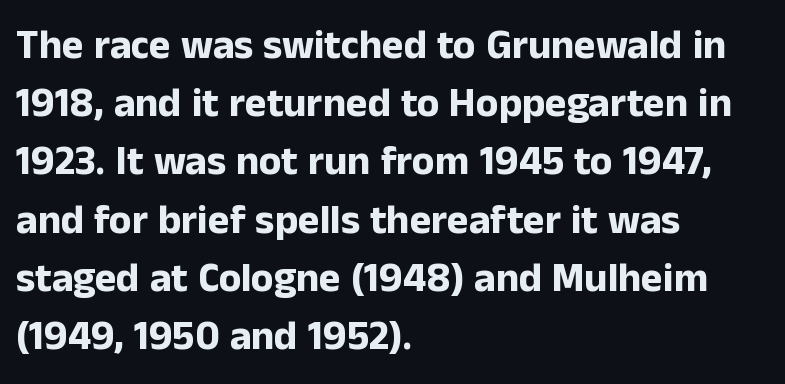
Quick note: underline off. Teacher's note: observe the even left margin — that is flush-left alignment. The sample has been set heavy, in full bold. The font family rendered here belongs to the sans-serif group.
